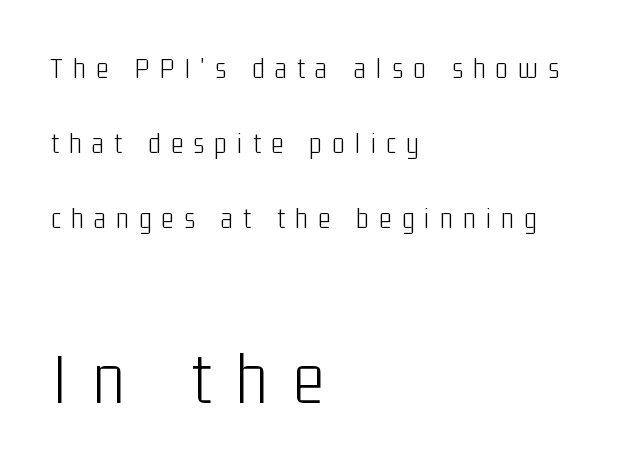
Q: Is the text bold? A: No.
Q: Is the text italic (slanted)? A: No, it is upright.
Q: Is the typeface a serif or a sans-serif typeface? A: Sans-serif.
Q: Is the text underlined? A: No.
Q: How is the paragraph aligned? A: Left-aligned.
Q: Is the spacing between letters normal or unusually wide? A: Unusually wide.
Q: Is the spacing between lines tight, normal or loose? A: Loose.
Q: Which block of text is set in a larger size, the first (top) or the second (bottom)? A: The second (bottom) one.
Q: Width (condensed, normal, or wide)? A: Condensed.
Q: Stroke contrast? A: Low.
Q: x-height? A: Medium.
Q: Monospaced? A: No.
